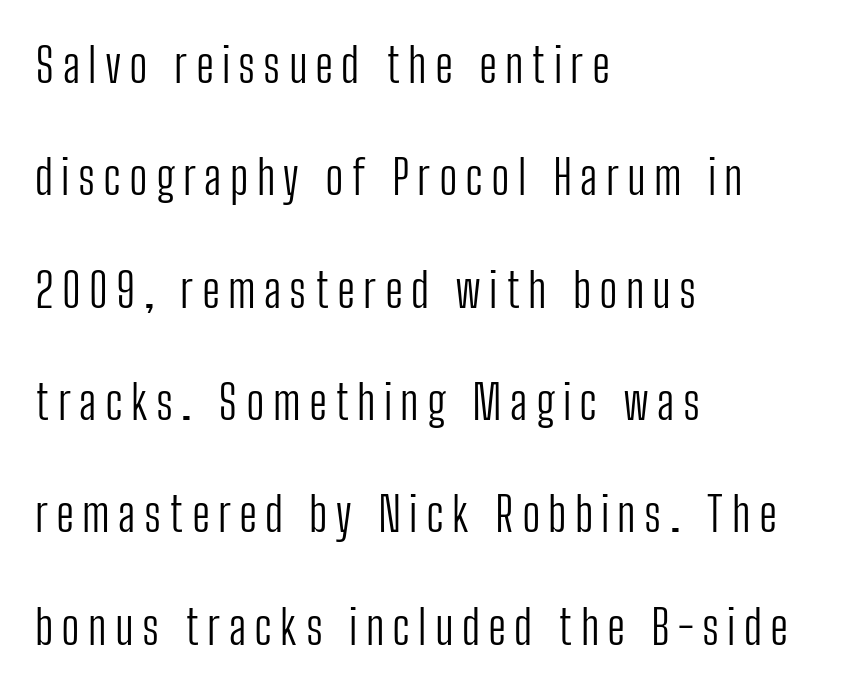
Q: Is the text bold? A: No.
Q: Is the text italic (slanted)? A: No, it is upright.
Q: Is the typeface a serif or a sans-serif typeface? A: Sans-serif.
Q: Is the text underlined? A: No.
Q: How is the paragraph aligned? A: Left-aligned.
Q: Is the spacing between lines tight, normal or loose? A: Loose.
Q: Width (condensed, normal, or wide)? A: Condensed.
Q: Stroke contrast? A: Low.
Q: x-height? A: Medium.
Q: Monospaced? A: No.
